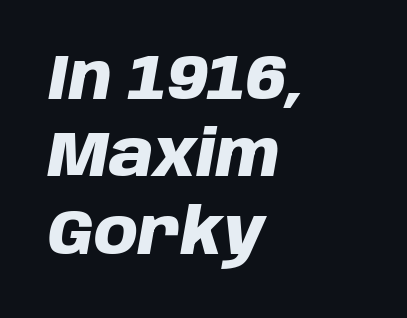
Between one letter and the next there's only the usual sliver of space. Its strokes are broad and dark, the hallmark of bold type. The baseline area is clear. The rendering anchors every line to the left-hand side.
